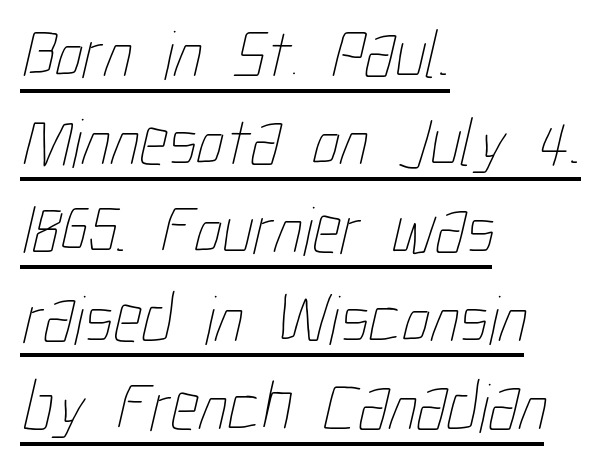
Q: Is the text bold? A: No.
Q: Is the text underlined? A: Yes.
Q: How is the paragraph aligned? A: Left-aligned.
Q: Is the spacing between letters normal or unusually wide? A: Normal.
Q: Is the spacing between lines tight, normal or loose? A: Normal.
Q: Width (condensed, normal, or wide)? A: Condensed.
Q: Stroke contrast? A: Low.
Q: x-height? A: Medium.
Q: Monospaced? A: No.
